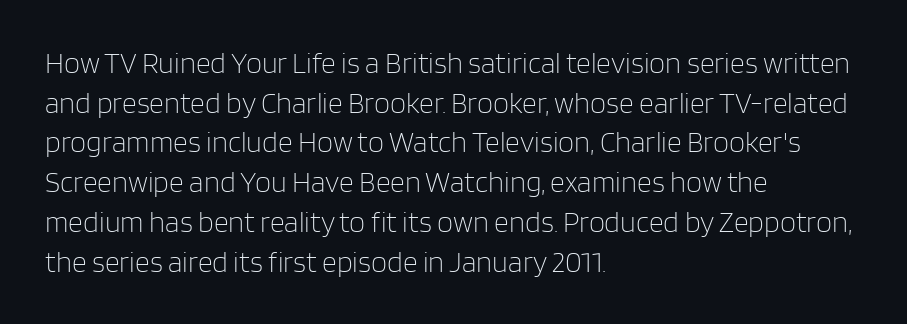
Q: Is the text bold? A: No.
Q: Is the text italic (slanted)? A: No, it is upright.
Q: Is the typeface a serif or a sans-serif typeface? A: Sans-serif.
Q: Is the text underlined? A: No.
Q: How is the paragraph aligned? A: Left-aligned.
Q: Is the spacing between letters normal or unusually wide? A: Normal.
Q: Is the spacing between lines tight, normal or loose? A: Normal.
Q: Width (condensed, normal, or wide)? A: Normal.
Q: Stroke contrast? A: Low.
Q: x-height? A: Large.
Q: Monospaced? A: No.
